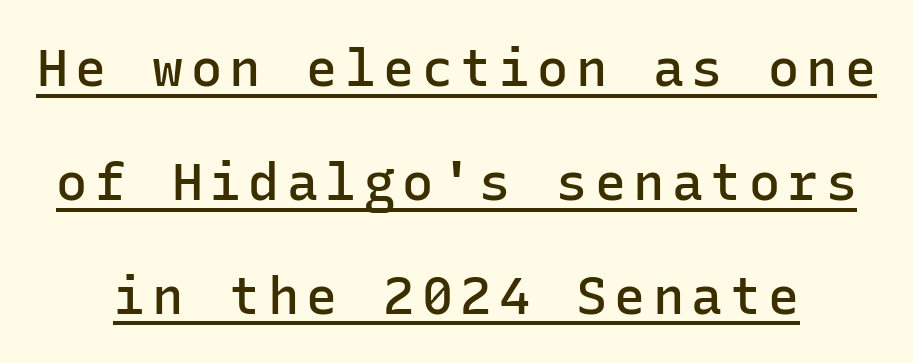
The image shows 52 px semibold sans-serif type, upright, monospaced; set loose line spacing (2.19x), underlined; low stroke contrast and a medium x-height.
